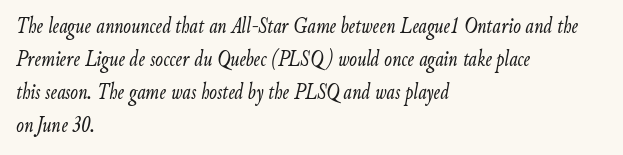
Q: Is the text bold? A: No.
Q: Is the text italic (slanted)? A: Yes, it leans right by about 9 degrees.
Q: Is the text underlined? A: No.
Q: How is the paragraph aligned? A: Left-aligned.
Q: Is the spacing between letters normal or unusually wide? A: Normal.
Q: Is the spacing between lines tight, normal or loose? A: Normal.
